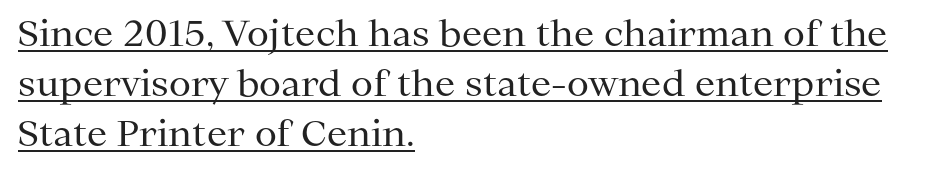
Q: Is the text bold? A: No.
Q: Is the text italic (slanted)? A: No, it is upright.
Q: Is the typeface a serif or a sans-serif typeface? A: Serif.
Q: Is the text underlined? A: Yes.
Q: How is the paragraph aligned? A: Left-aligned.
Q: Is the spacing between letters normal or unusually wide? A: Normal.
Q: Is the spacing between lines tight, normal or loose? A: Normal.
Q: Width (condensed, normal, or wide)? A: Normal.
Q: Stroke contrast? A: Medium.
Q: x-height? A: Medium.
Q: Monospaced? A: No.
